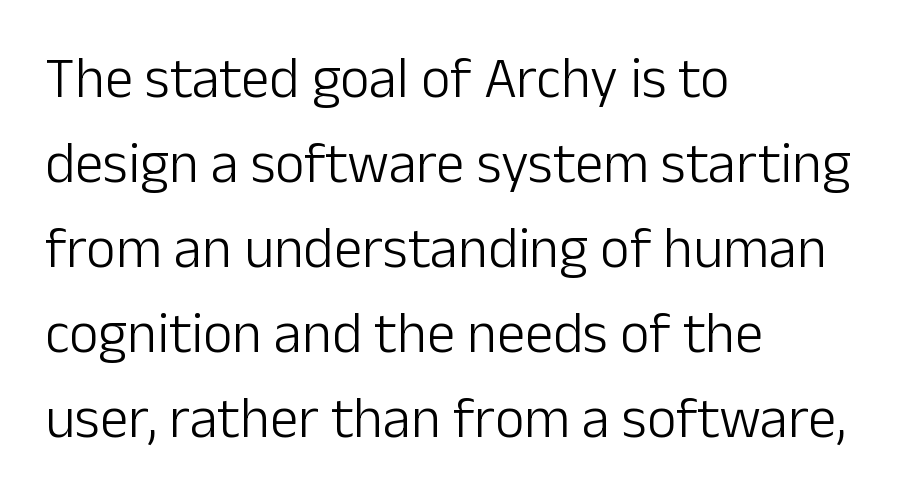
{"serif": "no", "italic": "no", "bold": "no", "weight": "light", "width": "normal", "stroke_contrast": "low", "x_height": "medium", "monospaced": "no", "underline": "no", "align": "left", "line_spacing": "normal", "line_spacing_ratio": 1.49, "letter_spacing": "normal", "letter_spacing_em": 0.0, "glyph_px": 57}
